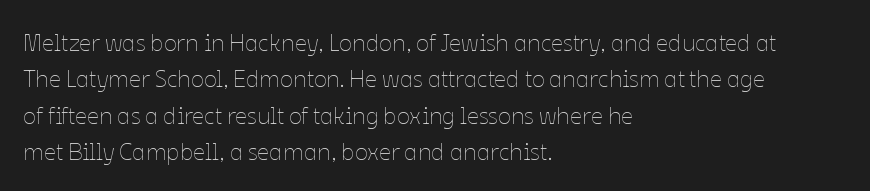
{"italic": "no", "bold": "no", "underline": "no", "align": "left", "line_spacing": "normal", "line_spacing_ratio": 1.52, "letter_spacing": "normal", "letter_spacing_em": 0.0, "glyph_px": 24}
